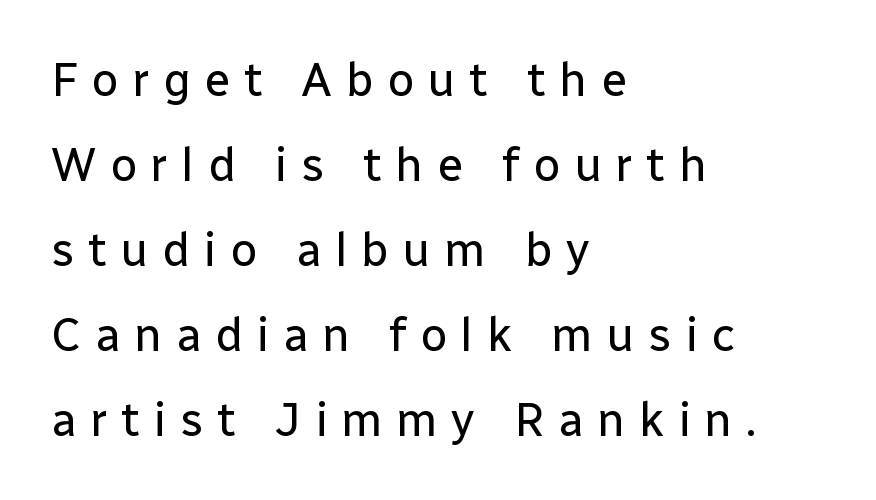
The compositor pushed each line to the left boundary. The rendering inserts visible extra space after every character. Quick note: underline off. Is the stroke heavy? The answer is a plain regular-or-lighter. Upright lettering throughout. Proportional: the letters do not fall into vertical columns.
